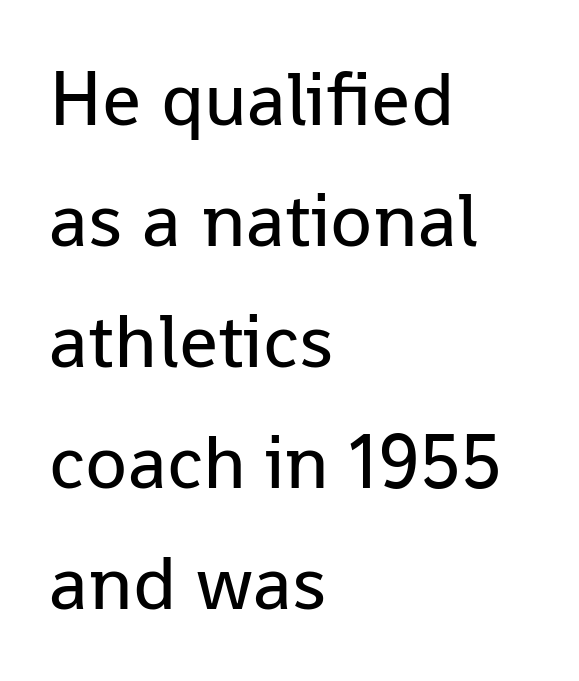
Q: Is the text bold? A: No.
Q: Is the text italic (slanted)? A: No, it is upright.
Q: Is the typeface a serif or a sans-serif typeface? A: Sans-serif.
Q: Is the text underlined? A: No.
Q: How is the paragraph aligned? A: Left-aligned.
Q: Is the spacing between letters normal or unusually wide? A: Normal.
Q: Is the spacing between lines tight, normal or loose? A: Normal.
Q: Width (condensed, normal, or wide)? A: Normal.
Q: Stroke contrast? A: Low.
Q: x-height? A: Medium.
Q: Monospaced? A: No.
